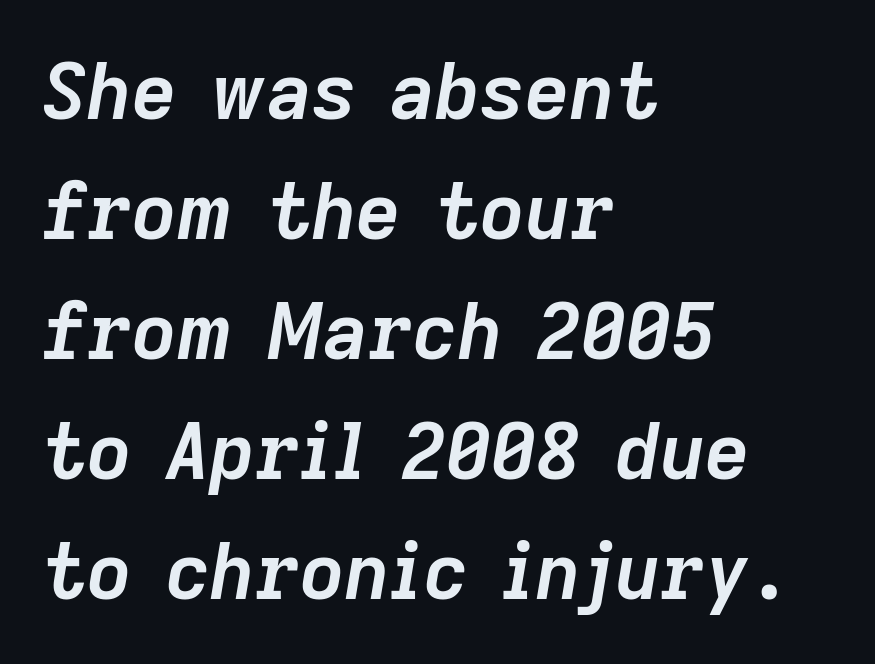
The image shows 78 px semibold type, italic (leaning right); set left-aligned, normal line spacing (1.54x), normal letter spacing, not underlined; low stroke contrast and a medium x-height.
